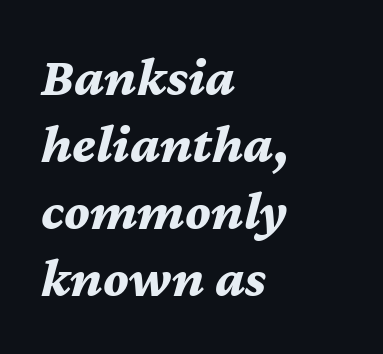
The axis of the letterforms is tilted away from vertical. As a designer I'd log this as weight 700, bold. In CSS terms this would be text-align: left. Lines of text with bare space underneath. The passage shown is typed in a proportional face where columns would drift.
